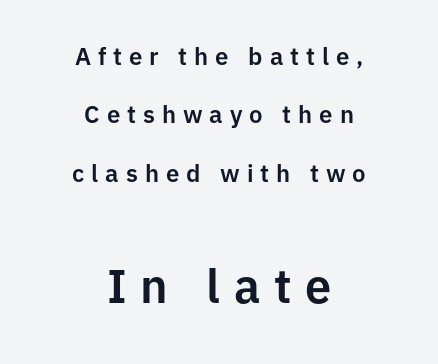
The image shows 47 px sans-serif type, upright; set centered, loose line spacing (2.43x), unusually wide letter spacing (+0.29 em), not underlined; the second (bottom) block is 1.96x larger; low stroke contrast and a medium x-height.
